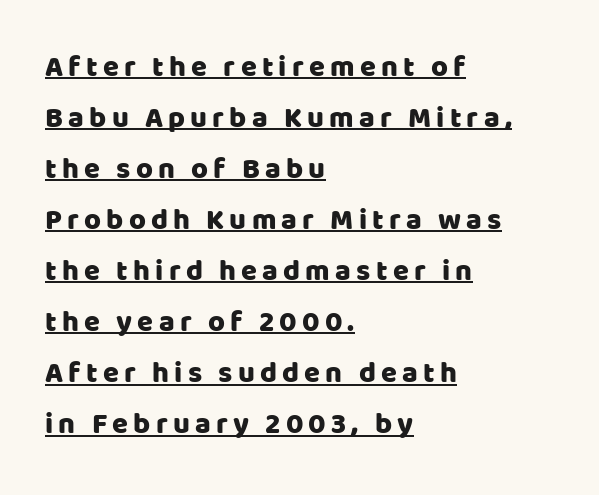
{"serif": "no", "italic": "no", "width": "normal", "stroke_contrast": "low", "x_height": "large", "monospaced": "no", "underline": "yes", "align": "left", "line_spacing_ratio": 1.76, "glyph_px": 29}
